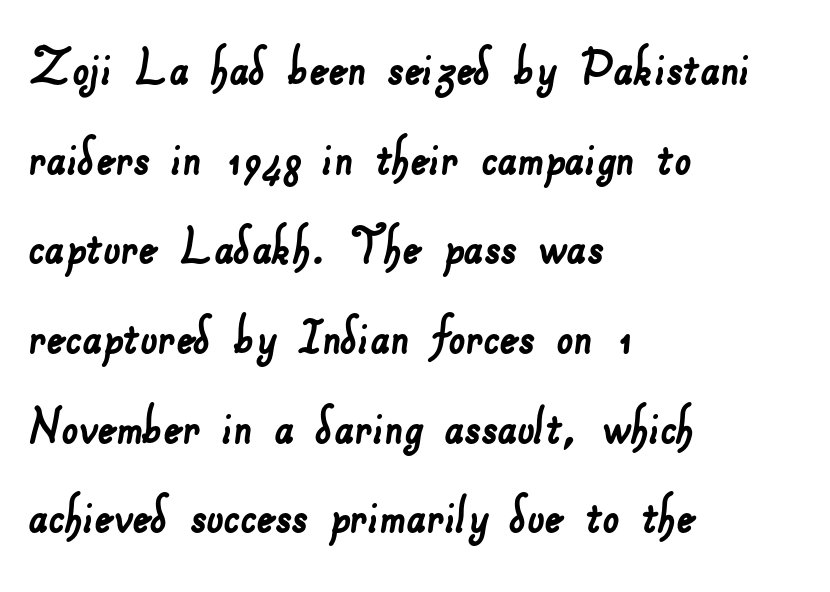
Underlining? Definitely not there. The rag falls on the right side of this text block. These lines sit exactly where default settings would place them. The characters display no serif detailing; their extremities are plain.
